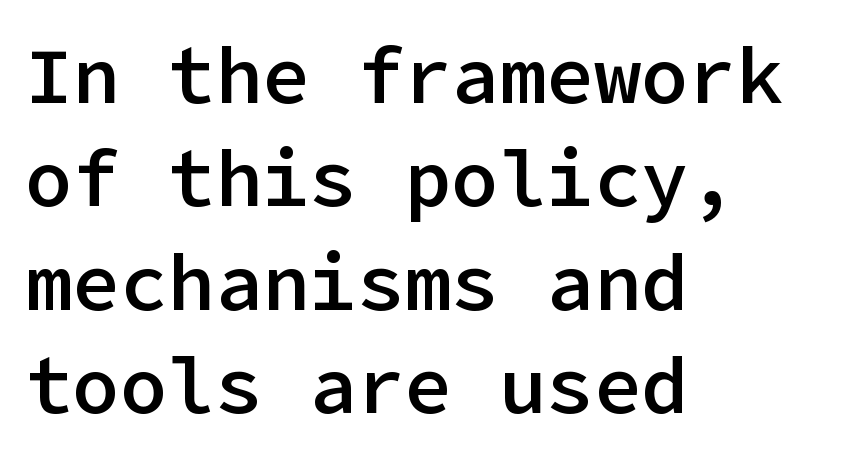
{"serif": "no", "italic": "no", "bold": "semi", "weight": "semibold", "width": "normal", "stroke_contrast": "low", "x_height": "medium", "underline": "no", "align": "left", "line_spacing": "normal", "line_spacing_ratio": 1.31, "letter_spacing": "normal", "letter_spacing_em": 0.0, "glyph_px": 79}
